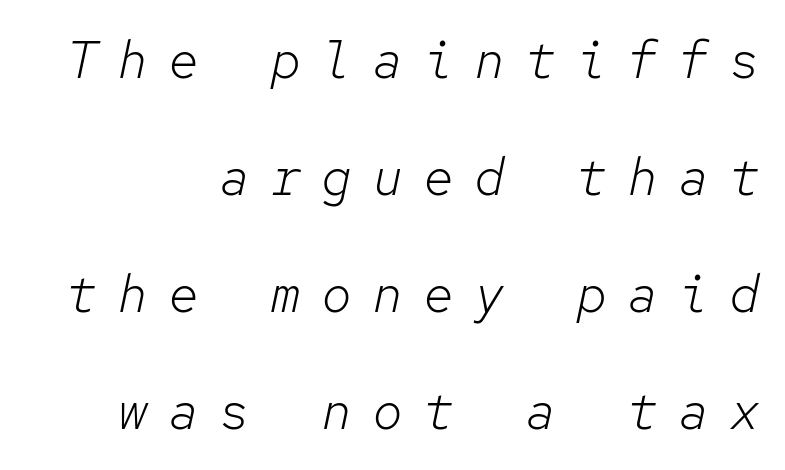
Q: Is the text bold? A: No.
Q: Is the text italic (slanted)? A: Yes, it leans right by about 12 degrees.
Q: Is the text underlined? A: No.
Q: How is the paragraph aligned? A: Right-aligned.
Q: Is the spacing between letters normal or unusually wide? A: Unusually wide.
Q: Is the spacing between lines tight, normal or loose? A: Loose.
Q: Width (condensed, normal, or wide)? A: Normal.
Q: Stroke contrast? A: Low.
Q: x-height? A: Medium.
Q: Monospaced? A: Yes.
